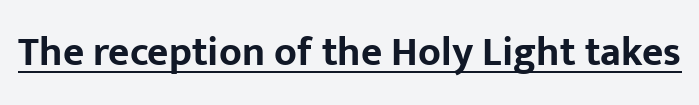
The image shows 41 px bold sans-serif type, upright; set normal letter spacing, underlined; low stroke contrast and a medium x-height.
